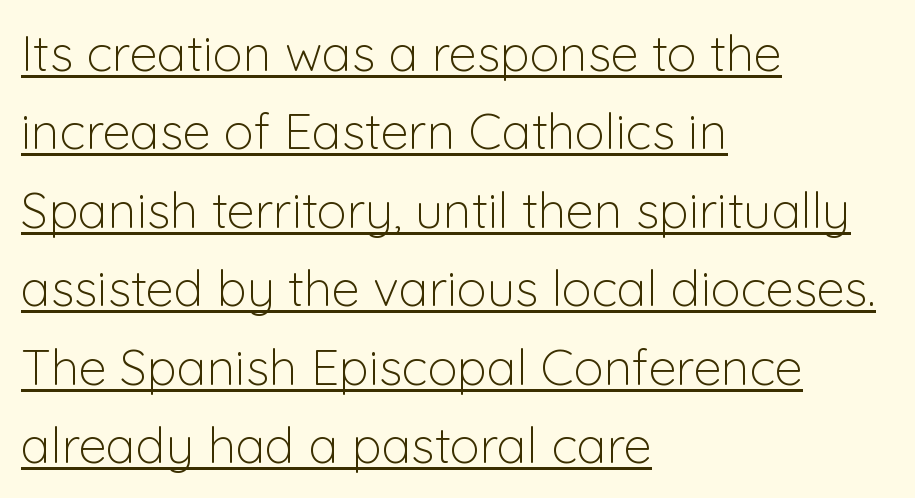
{"serif": "no", "italic": "no", "bold": "no", "weight": "light", "width": "normal", "stroke_contrast": "low", "x_height": "medium", "monospaced": "no", "underline": "yes", "align": "left", "line_spacing": "normal", "line_spacing_ratio": 1.57, "letter_spacing": "normal", "letter_spacing_em": 0.0, "glyph_px": 50}
